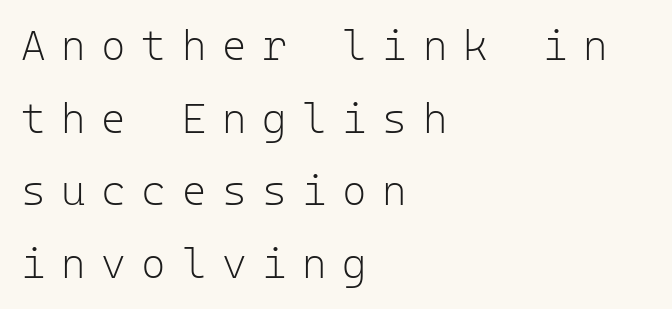
The image shows 42 px light sans-serif type, upright, monospaced; set left-aligned, line spacing 1.73x, unusually wide letter spacing (+0.37 em), not underlined; low stroke contrast and a medium x-height.
